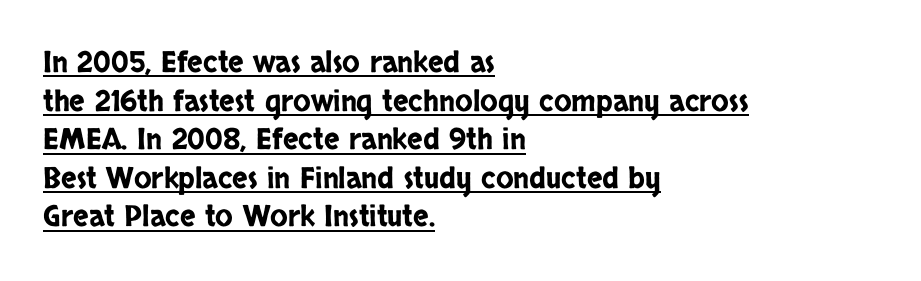
{"serif": "no", "italic": "no", "width": "condensed", "stroke_contrast": "low", "x_height": "large", "monospaced": "no", "underline": "yes", "align": "left", "line_spacing": "normal", "line_spacing_ratio": 1.33, "letter_spacing": "normal", "letter_spacing_em": 0.0, "glyph_px": 29}
